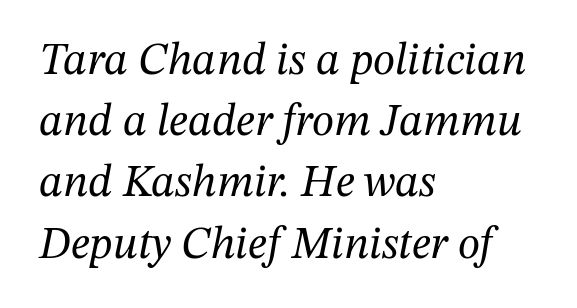
{"serif": "yes", "italic": "yes", "lean": "right", "slant_degrees": 12, "bold": "no", "weight": "regular", "width": "normal", "stroke_contrast": "medium", "x_height": "medium", "monospaced": "no", "underline": "no", "align": "left", "line_spacing": "normal", "line_spacing_ratio": 1.36, "letter_spacing": "normal", "letter_spacing_em": 0.0, "glyph_px": 45}
